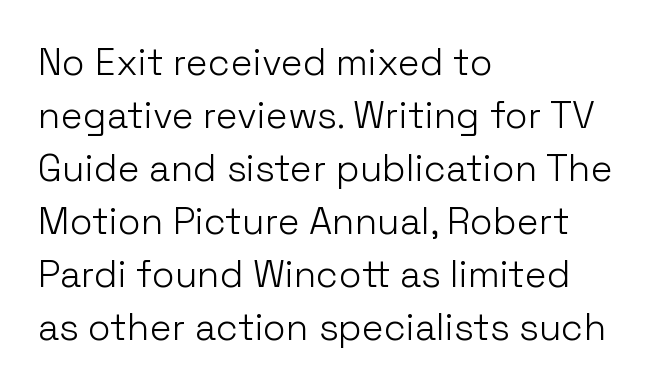
{"serif": "no", "italic": "no", "bold": "no", "weight": "light", "width": "normal", "stroke_contrast": "low", "x_height": "medium", "monospaced": "no", "underline": "no", "align": "left", "line_spacing": "normal", "line_spacing_ratio": 1.43, "letter_spacing": "normal", "letter_spacing_em": 0.0, "glyph_px": 37}
